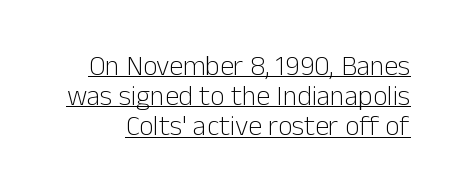
Q: Is the text bold? A: No.
Q: Is the text italic (slanted)? A: No, it is upright.
Q: Is the typeface a serif or a sans-serif typeface? A: Sans-serif.
Q: Is the text underlined? A: Yes.
Q: Is the spacing between letters normal or unusually wide? A: Normal.
Q: Is the spacing between lines tight, normal or loose? A: Tight.
Q: Width (condensed, normal, or wide)? A: Normal.
Q: Stroke contrast? A: Low.
Q: x-height? A: Medium.
Q: Monospaced? A: No.
